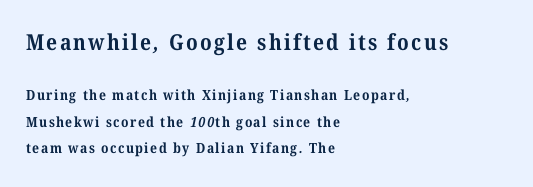
The typesetter chose a ragged-right arrangement here. The typesetting leans heavy: a genuine bold. The composition opens big and finishes small. Just letters on the line, the space beneath them empty.
